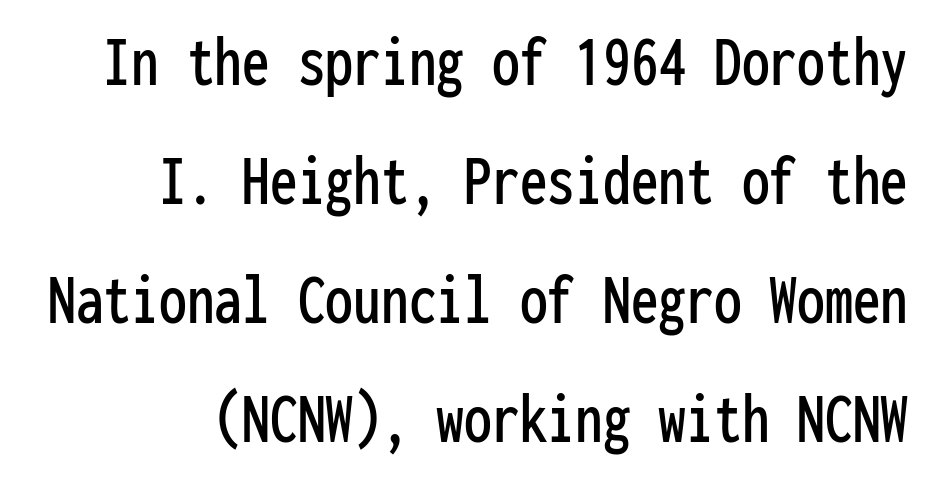
The image shows 74 px condensed sans-serif type, upright, monospaced; set right-aligned, normal line spacing (1.61x), normal letter spacing, not underlined; low stroke contrast and a medium x-height.
